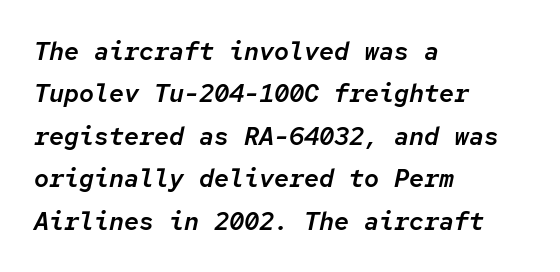
Lines of text with bare space underneath. Teacher's note: observe the even left margin — that is flush-left alignment. An italicized treatment has been applied to the whole sample. Students, note that the glyphs here touch the page at normal intervals. A normal amount of white space separates one row of letters from the next.
